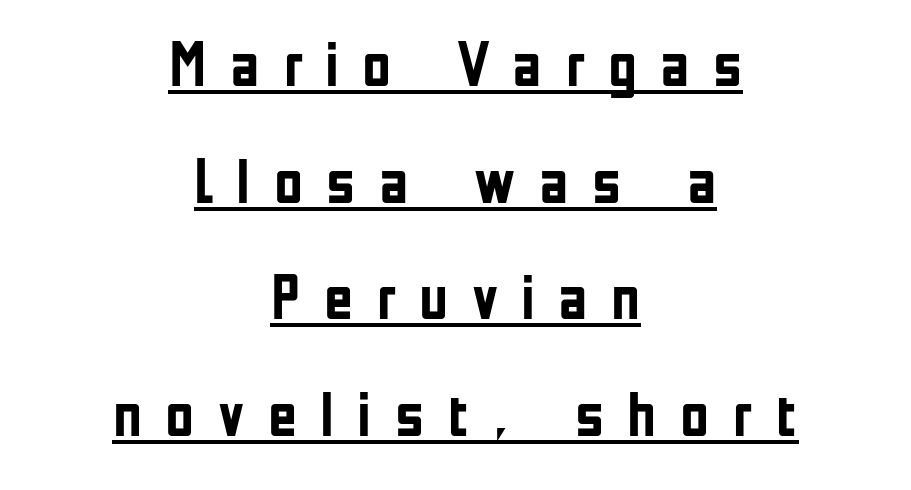
These lines have a slow, spaced-out rhythm from letter to letter. Heavy, bold letterforms. A typesetter would call this proportional, since set widths differ per character. No italicization has been applied; the sample stays upright.
